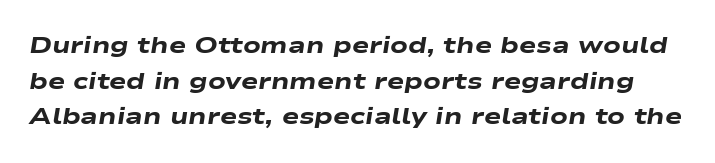
The image shows 23 px bold type, italic (leaning right); set normal line spacing (1.55x), normal letter spacing, not underlined.
